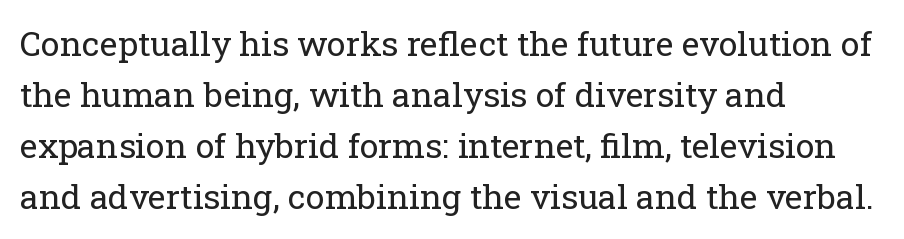
Q: Is the text bold? A: No.
Q: Is the text italic (slanted)? A: No, it is upright.
Q: Is the typeface a serif or a sans-serif typeface? A: Serif.
Q: Is the text underlined? A: No.
Q: How is the paragraph aligned? A: Left-aligned.
Q: Is the spacing between letters normal or unusually wide? A: Normal.
Q: Is the spacing between lines tight, normal or loose? A: Normal.
Q: Width (condensed, normal, or wide)? A: Normal.
Q: Stroke contrast? A: Low.
Q: x-height? A: Medium.
Q: Monospaced? A: No.
